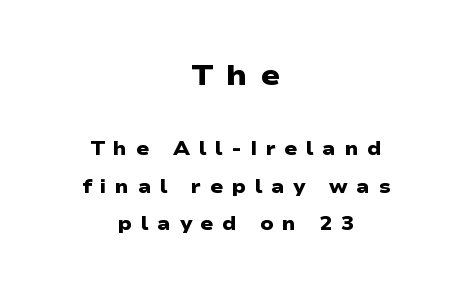
Q: Is the text bold? A: Yes.
Q: Is the typeface a serif or a sans-serif typeface? A: Sans-serif.
Q: Is the text underlined? A: No.
Q: How is the paragraph aligned? A: Centered.
Q: Is the spacing between letters normal or unusually wide? A: Unusually wide.
Q: Is the spacing between lines tight, normal or loose? A: Loose.
Q: Which block of text is set in a larger size, the first (top) or the second (bottom)? A: The first (top) one.
Q: Width (condensed, normal, or wide)? A: Wide.
Q: Stroke contrast? A: Low.
Q: x-height? A: Medium.
Q: Monospaced? A: No.
